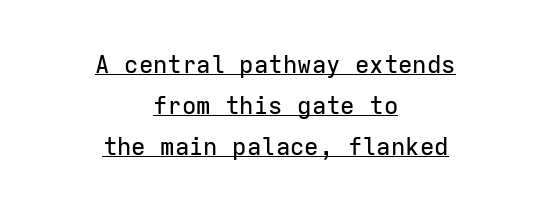
Q: Is the text italic (slanted)? A: No, it is upright.
Q: Is the text underlined? A: Yes.
Q: How is the paragraph aligned? A: Centered.
Q: Is the spacing between letters normal or unusually wide? A: Normal.
